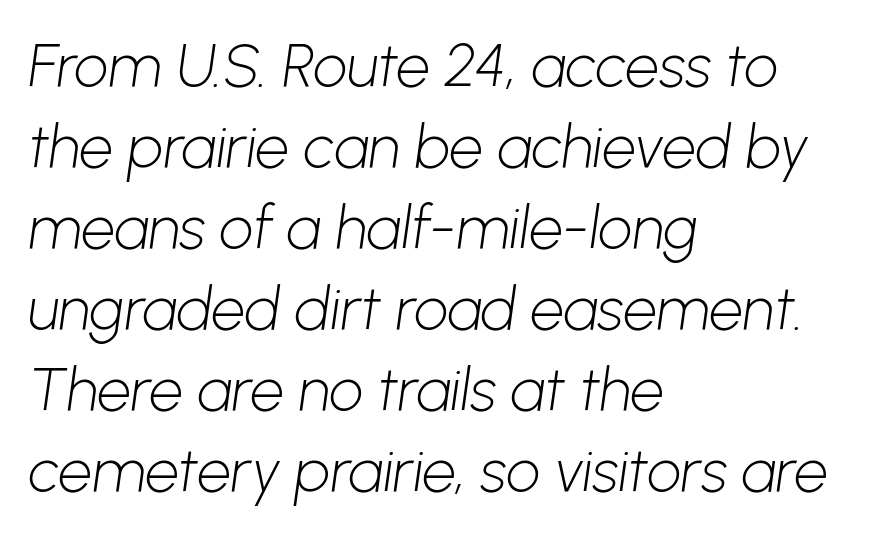
{"serif": "no", "bold": "no", "weight": "light", "width": "normal", "stroke_contrast": "low", "x_height": "medium", "monospaced": "no", "underline": "no", "align": "left", "line_spacing": "normal", "line_spacing_ratio": 1.35, "letter_spacing": "normal", "letter_spacing_em": 0.0, "glyph_px": 60}
